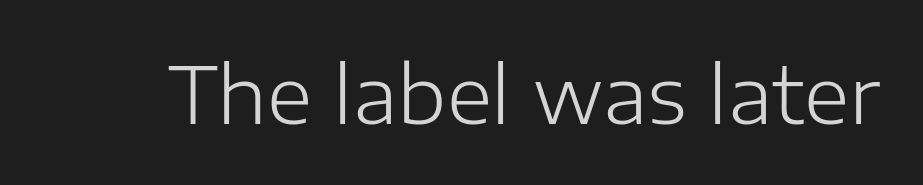
{"serif": "no", "italic": "no", "bold": "no", "weight": "light", "width": "normal", "stroke_contrast": "low", "x_height": "medium", "monospaced": "no", "underline": "no", "letter_spacing": "normal", "letter_spacing_em": 0.0, "glyph_px": 78}
